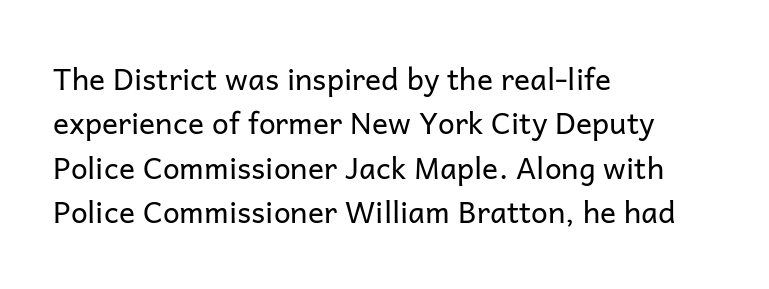
The image shows 30 px regular-weight sans-serif type, upright; set left-aligned, normal line spacing (1.48x), normal letter spacing, not underlined; low stroke contrast and a medium x-height.
